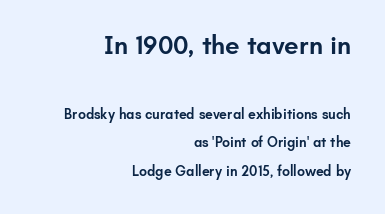
Q: Is the text bold? A: Semi-bold.
Q: Is the text italic (slanted)? A: No, it is upright.
Q: Is the text underlined? A: No.
Q: How is the paragraph aligned? A: Right-aligned.
Q: Is the spacing between letters normal or unusually wide? A: Normal.
Q: Is the spacing between lines tight, normal or loose? A: Loose.
Q: Which block of text is set in a larger size, the first (top) or the second (bottom)? A: The first (top) one.
